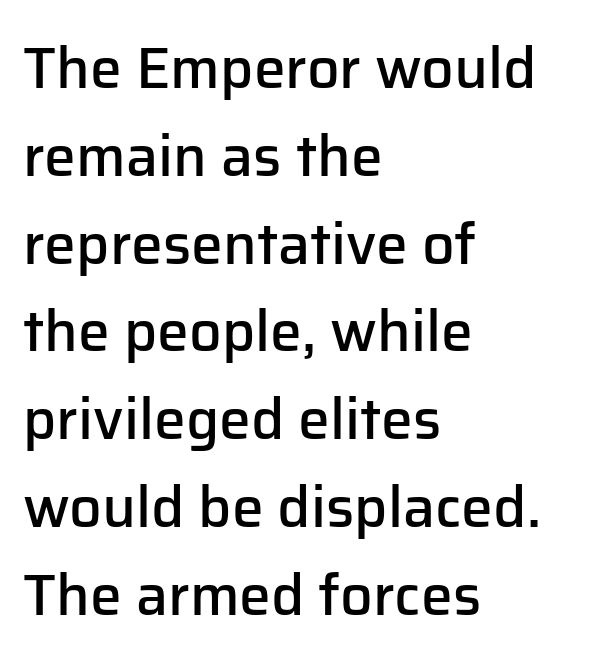
The image shows 57 px semibold sans-serif type, upright; set left-aligned, normal line spacing (1.54x), normal letter spacing, not underlined; low stroke contrast and a medium x-height.
